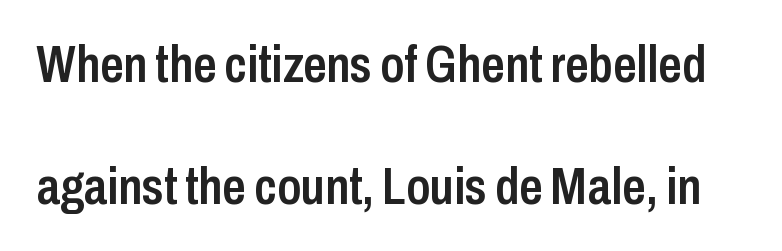
{"serif": "no", "italic": "no", "bold": "semi", "weight": "semibold", "width": "condensed", "stroke_contrast": "low", "x_height": "medium", "monospaced": "no", "underline": "no", "line_spacing": "loose", "line_spacing_ratio": 2.34, "letter_spacing": "normal", "letter_spacing_em": 0.0, "glyph_px": 52}
